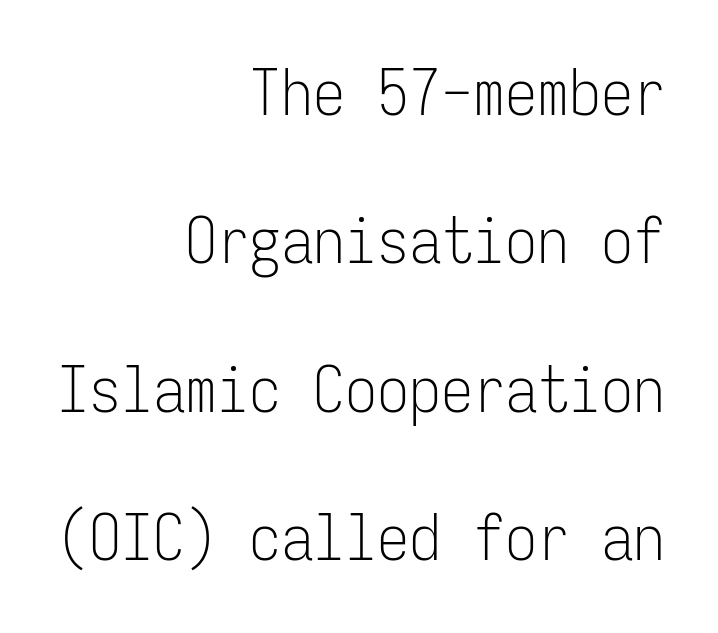
Q: Is the text bold? A: No.
Q: Is the text italic (slanted)? A: No, it is upright.
Q: Is the typeface a serif or a sans-serif typeface? A: Sans-serif.
Q: Is the text underlined? A: No.
Q: How is the paragraph aligned? A: Right-aligned.
Q: Is the spacing between letters normal or unusually wide? A: Normal.
Q: Is the spacing between lines tight, normal or loose? A: Loose.
Q: Width (condensed, normal, or wide)? A: Condensed.
Q: Stroke contrast? A: Low.
Q: x-height? A: Medium.
Q: Monospaced? A: Yes.
